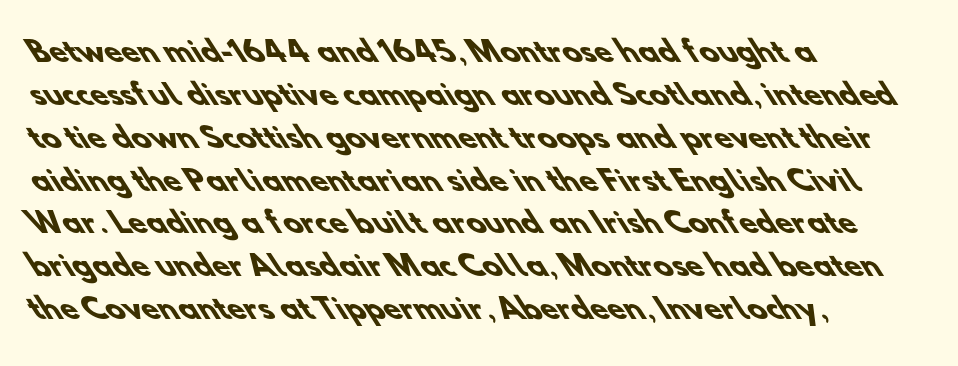
Character widths vary here, with narrow letters taking less room than wide ones. Is the block centered? No — it sits flush against the left margin. Caption: bold face, heavy strokes. The letters carry no serifs — their stems end cleanly without finishing strokes. The zone under the glyphs is completely vacant. Default kerning and tracking; the words read as compact shapes.
